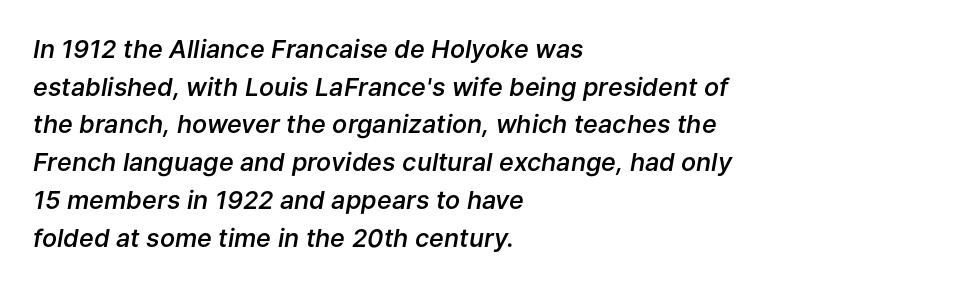
Q: Is the text bold? A: Semi-bold.
Q: Is the text italic (slanted)? A: Yes, it leans right by about 9 degrees.
Q: Is the text underlined? A: No.
Q: How is the paragraph aligned? A: Left-aligned.
Q: Is the spacing between letters normal or unusually wide? A: Normal.
Q: Is the spacing between lines tight, normal or loose? A: Normal.
